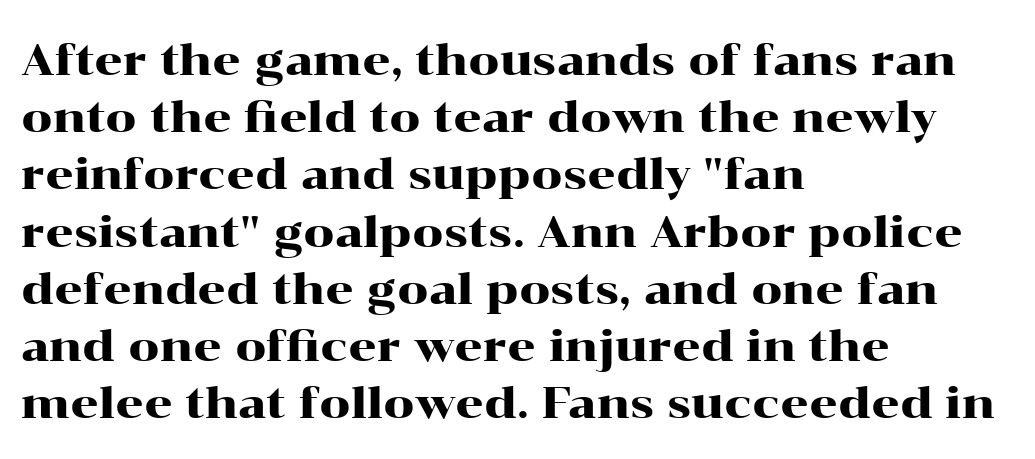
Q: Is the text italic (slanted)? A: No, it is upright.
Q: Is the typeface a serif or a sans-serif typeface? A: Serif.
Q: Is the text underlined? A: No.
Q: How is the paragraph aligned? A: Left-aligned.
Q: Is the spacing between letters normal or unusually wide? A: Normal.
Q: Is the spacing between lines tight, normal or loose? A: Normal.
Q: Width (condensed, normal, or wide)? A: Wide.
Q: Stroke contrast? A: High.
Q: x-height? A: Medium.
Q: Monospaced? A: No.
